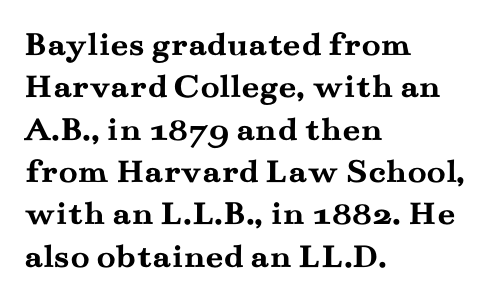
Q: Is the text bold? A: Yes.
Q: Is the text italic (slanted)? A: No, it is upright.
Q: Is the typeface a serif or a sans-serif typeface? A: Serif.
Q: Is the text underlined? A: No.
Q: How is the paragraph aligned? A: Left-aligned.
Q: Is the spacing between letters normal or unusually wide? A: Normal.
Q: Width (condensed, normal, or wide)? A: Wide.
Q: Stroke contrast? A: Medium.
Q: x-height? A: Small.
Q: Monospaced? A: No.
